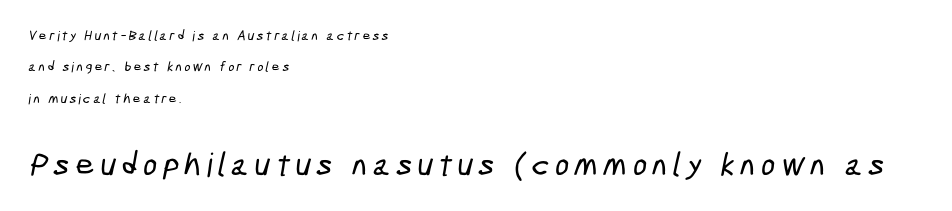
{"serif": "no", "width": "condensed", "stroke_contrast": "low", "x_height": "medium", "monospaced": "no", "underline": "no", "align": "left", "line_spacing": "loose", "line_spacing_ratio": 2.24, "larger_block": "second", "size_ratio": 2.36, "glyph_px": 33}
